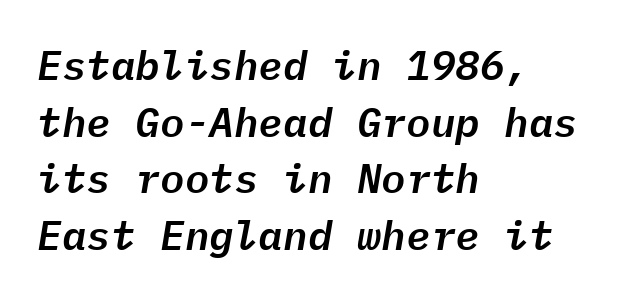
Q: Is the text italic (slanted)? A: Yes, it leans right by about 9 degrees.
Q: Is the text underlined? A: No.
Q: How is the paragraph aligned? A: Left-aligned.
Q: Is the spacing between letters normal or unusually wide? A: Normal.
Q: Is the spacing between lines tight, normal or loose? A: Normal.
Q: Width (condensed, normal, or wide)? A: Normal.
Q: Stroke contrast? A: Low.
Q: x-height? A: Medium.
Q: Monospaced? A: Yes.
